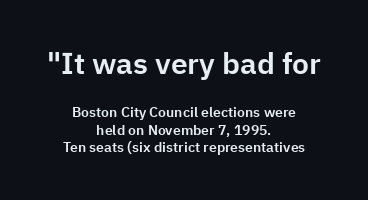
Tracking here is standard; glyphs follow each other at the usual distance. Between these two stacked blocks, the higher one wins on size. Horizontally, the lines are justified to the midpoint only. Proportional: the letters do not fall into vertical columns. When letters stand straight like this, we call the style roman or upright. These lines are composed in type without serifs.
